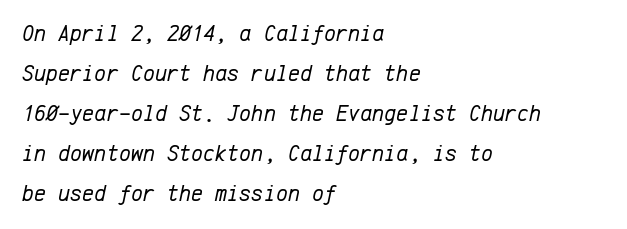
Q: Is the text bold? A: No.
Q: Is the text italic (slanted)? A: Yes, it leans right by about 12 degrees.
Q: Is the text underlined? A: No.
Q: How is the paragraph aligned? A: Left-aligned.
Q: Is the spacing between letters normal or unusually wide? A: Normal.
